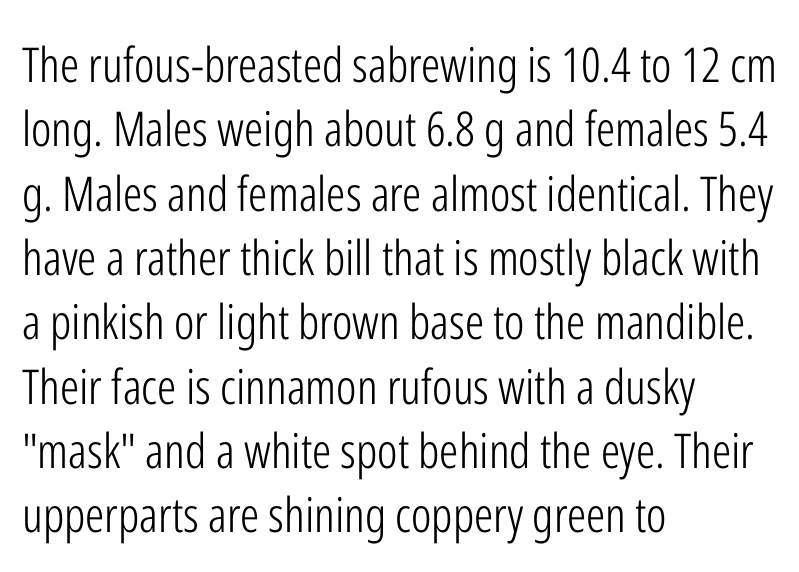
{"serif": "no", "italic": "no", "bold": "no", "weight": "light", "width": "condensed", "stroke_contrast": "low", "x_height": "medium", "monospaced": "no", "underline": "no", "align": "left", "line_spacing": "normal", "line_spacing_ratio": 1.34, "letter_spacing": "normal", "letter_spacing_em": 0.0, "glyph_px": 48}
